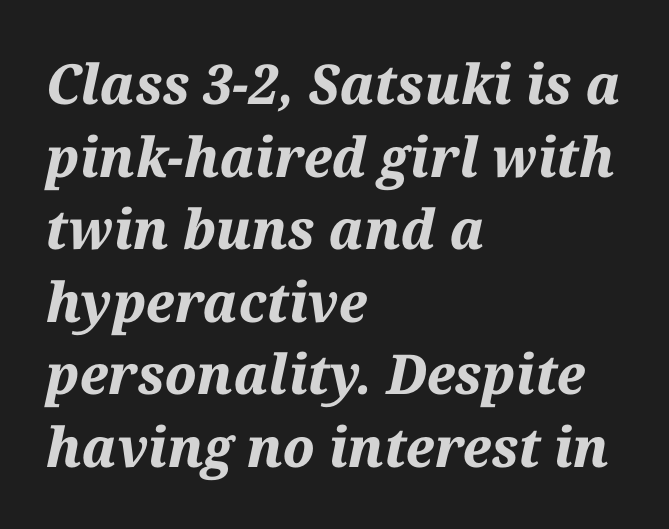
Q: Is the text bold? A: Yes.
Q: Is the text italic (slanted)? A: Yes, it leans right by about 12 degrees.
Q: Is the text underlined? A: No.
Q: How is the paragraph aligned? A: Left-aligned.
Q: Is the spacing between letters normal or unusually wide? A: Normal.
Q: Is the spacing between lines tight, normal or loose? A: Normal.
Q: Width (condensed, normal, or wide)? A: Normal.
Q: Stroke contrast? A: Medium.
Q: x-height? A: Medium.
Q: Monospaced? A: No.
